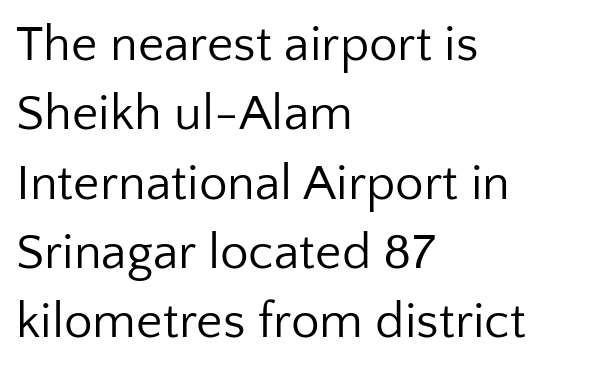
{"serif": "no", "italic": "no", "bold": "no", "weight": "regular", "width": "normal", "stroke_contrast": "low", "x_height": "medium", "monospaced": "no", "underline": "no", "align": "left", "line_spacing": "normal", "line_spacing_ratio": 1.36, "letter_spacing": "normal", "letter_spacing_em": 0.0, "glyph_px": 51}
